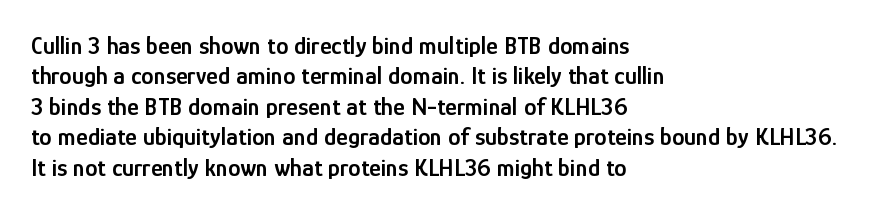
{"italic": "no", "bold": "semi", "underline": "no", "align": "left", "line_spacing_ratio": 1.22, "letter_spacing": "normal", "letter_spacing_em": 0.0, "glyph_px": 25}
